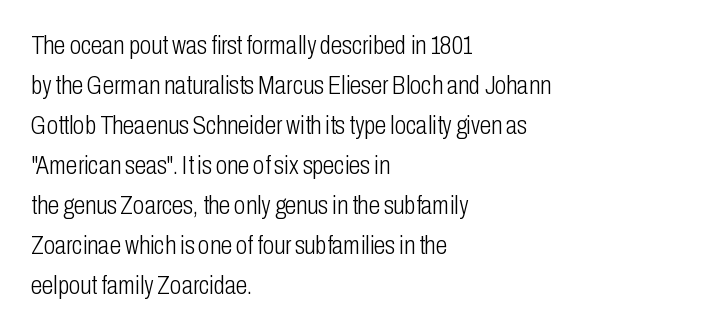
Descender tails drop into unmarked territory. Stroke mass is kept to a normal reading level or below. Default kerning and tracking; the words read as compact shapes. Teacher's note: observe the even left margin — that is flush-left alignment.
